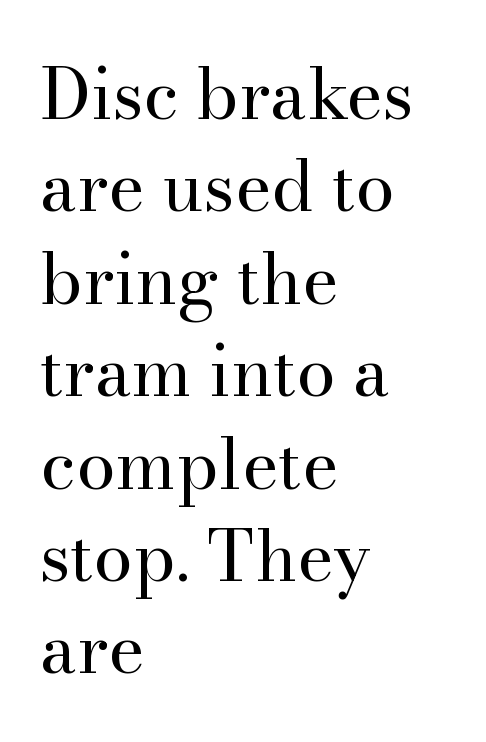
{"serif": "yes", "italic": "no", "bold": "no", "weight": "regular", "width": "normal", "stroke_contrast": "high", "x_height": "small", "monospaced": "no", "underline": "no", "align": "left", "line_spacing": "normal", "line_spacing_ratio": 1.32, "letter_spacing": "normal", "letter_spacing_em": 0.0, "glyph_px": 70}
